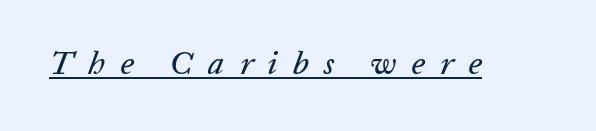
The rendering uses natural spacing where letterforms have individual widths. Tall strokes in this sample are angled rather than plumb. The face used here appears with an underline applied. The rendering inserts visible extra space after every character.
